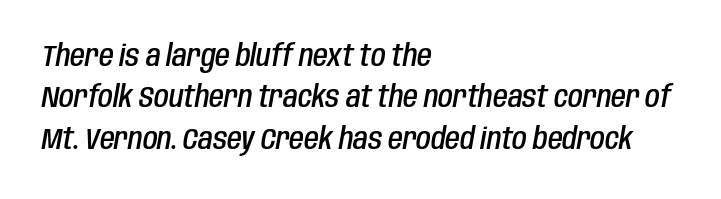
The image shows 30 px semibold, condensed type, italic (leaning right); set left-aligned, normal line spacing (1.38x), normal letter spacing, not underlined; low stroke contrast and a large x-height.
